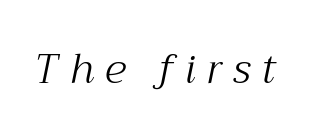
The image shows 41 px light serif type, italic (leaning right); set unusually wide letter spacing (+0.27 em), not underlined; medium stroke contrast and a medium x-height.
